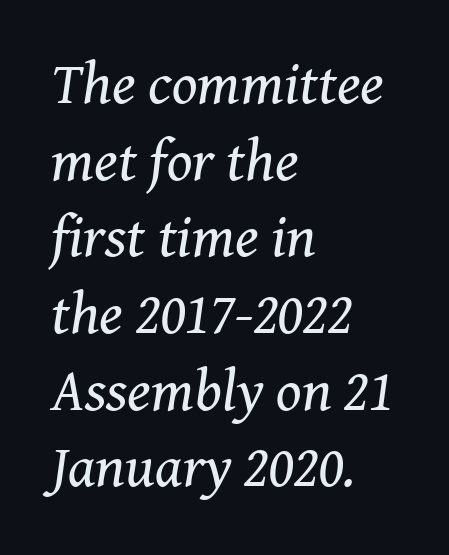
Q: Is the text bold? A: No.
Q: Is the text italic (slanted)? A: Yes, it leans right by about 8 degrees.
Q: Is the typeface a serif or a sans-serif typeface? A: Serif.
Q: Is the text underlined? A: No.
Q: How is the paragraph aligned? A: Left-aligned.
Q: Is the spacing between letters normal or unusually wide? A: Normal.
Q: Is the spacing between lines tight, normal or loose? A: Normal.
Q: Width (condensed, normal, or wide)? A: Normal.
Q: Stroke contrast? A: Medium.
Q: x-height? A: Medium.
Q: Monospaced? A: No.
